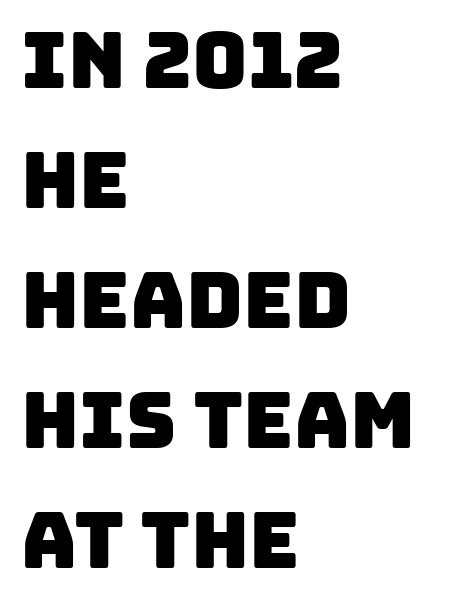
Q: Is the typeface a serif or a sans-serif typeface? A: Sans-serif.
Q: Is the text underlined? A: No.
Q: How is the paragraph aligned? A: Left-aligned.
Q: Is the spacing between letters normal or unusually wide? A: Normal.
Q: Is the spacing between lines tight, normal or loose? A: Normal.
Q: Width (condensed, normal, or wide)? A: Normal.
Q: Stroke contrast? A: Low.
Q: x-height? A: Large.
Q: Monospaced? A: No.
